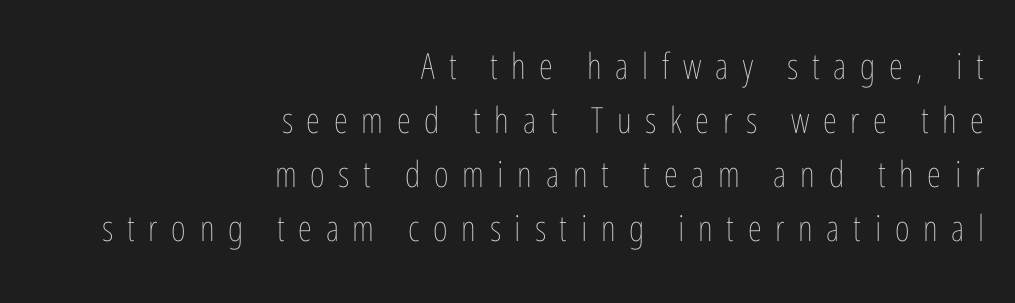
{"italic": "no", "bold": "no", "weight": "thin", "width": "condensed", "stroke_contrast": "low", "x_height": "medium", "monospaced": "no", "underline": "no", "align": "right", "line_spacing": "normal", "line_spacing_ratio": 1.5, "letter_spacing": "wide", "letter_spacing_em": 0.38, "glyph_px": 36}
